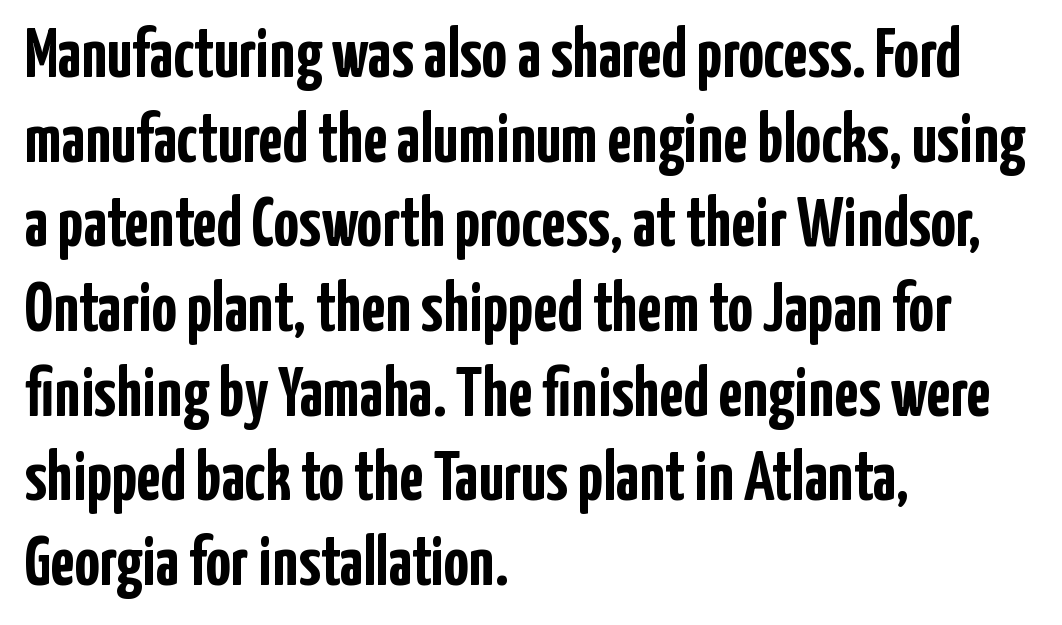
What weight is shown? A full bold with thick strokes. The glyphs in this specimen are sans serif. Visually the block forms a straight wall on the left and a jagged coastline on the right. The space beneath each line is pristine and unruled.
